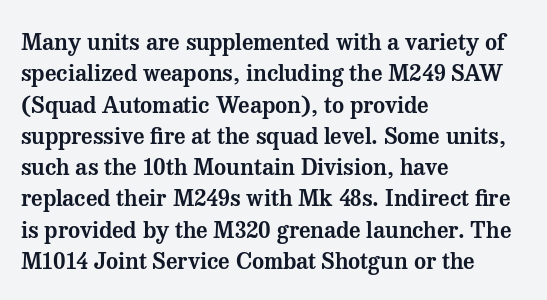
{"italic": "no", "underline": "no", "align": "left", "line_spacing": "normal", "line_spacing_ratio": 1.36, "letter_spacing": "normal", "letter_spacing_em": 0.0, "glyph_px": 23}
